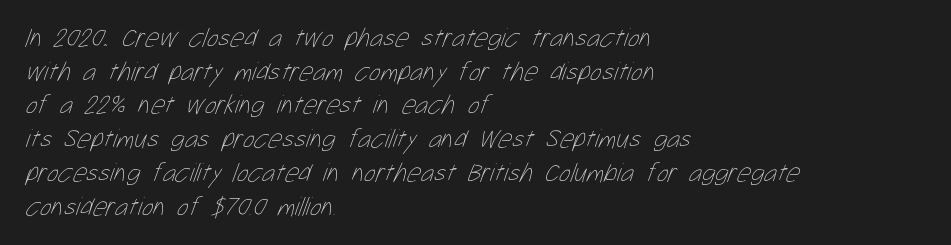
Is the type heavy? It reads as light-to-regular instead. This block has exactly the height ordinary leading produces. Teacher's note: observe the even left margin — that is flush-left alignment. Beneath every word, the page is bare. The letterforms sit shoulder to shoulder at normal distance.
